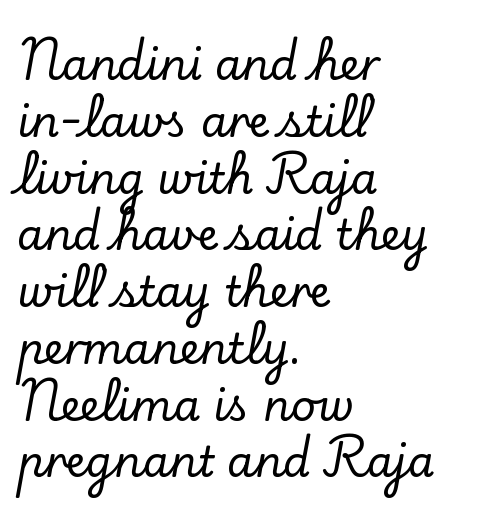
The image shows 43 px serif type; set left-aligned, normal line spacing (1.32x), normal letter spacing, not underlined; low stroke contrast and a small x-height.
